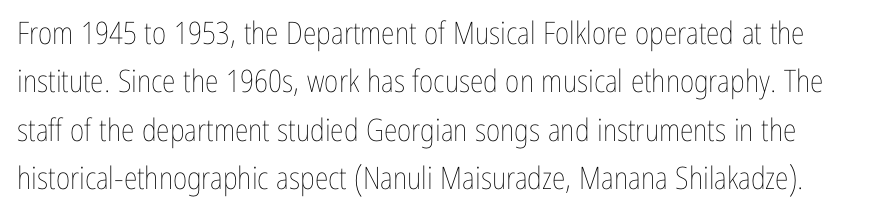
The image shows 31 px thin, condensed type, upright; set normal line spacing (1.56x), normal letter spacing, not underlined; low stroke contrast and a medium x-height.
